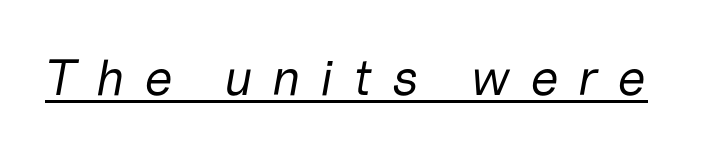
{"italic": "yes", "lean": "right", "slant_degrees": 10, "bold": "no", "weight": "regular", "width": "normal", "stroke_contrast": "low", "x_height": "medium", "monospaced": "no", "underline": "yes", "letter_spacing": "wide", "letter_spacing_em": 0.38, "glyph_px": 51}
